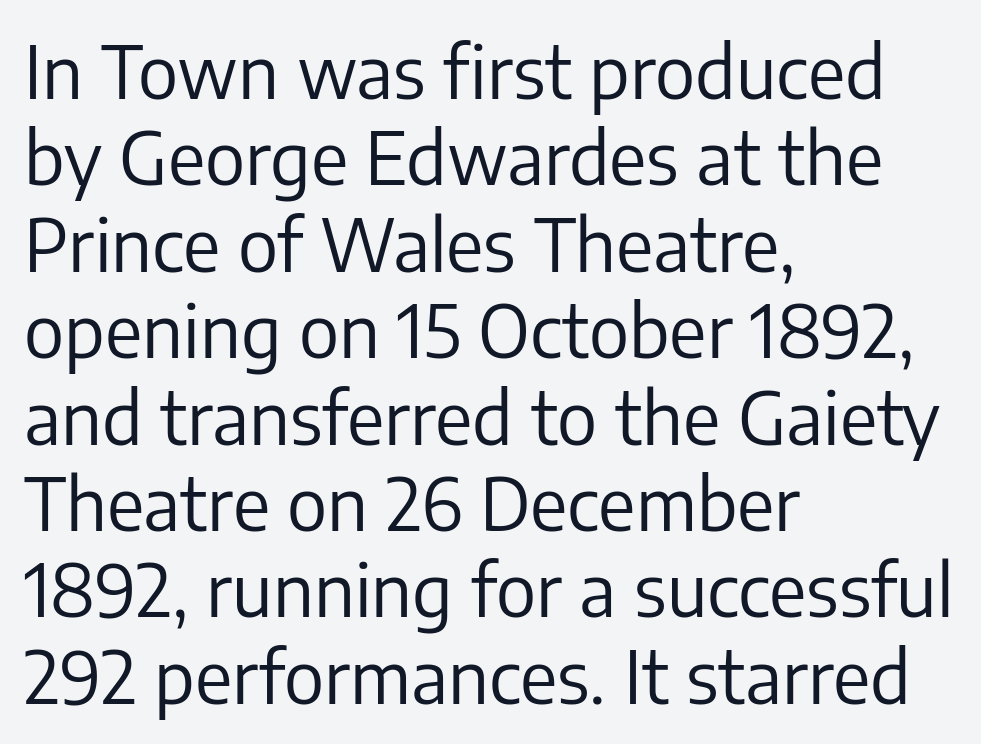
{"serif": "no", "italic": "no", "bold": "no", "weight": "regular", "width": "normal", "stroke_contrast": "low", "x_height": "medium", "monospaced": "no", "underline": "no", "align": "left", "line_spacing_ratio": 1.2, "letter_spacing": "normal", "letter_spacing_em": 0.0, "glyph_px": 72}
